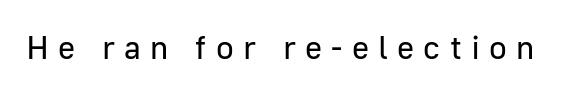
Q: Is the text bold? A: No.
Q: Is the text italic (slanted)? A: No, it is upright.
Q: Is the typeface a serif or a sans-serif typeface? A: Sans-serif.
Q: Is the text underlined? A: No.
Q: Is the spacing between letters normal or unusually wide? A: Unusually wide.
Q: Width (condensed, normal, or wide)? A: Normal.
Q: Stroke contrast? A: Low.
Q: x-height? A: Medium.
Q: Monospaced? A: No.
